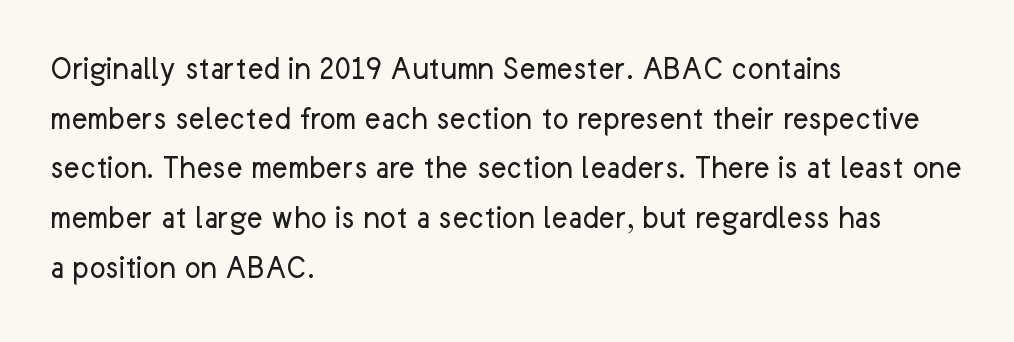
Q: Is the text bold? A: No.
Q: Is the text italic (slanted)? A: No, it is upright.
Q: Is the typeface a serif or a sans-serif typeface? A: Sans-serif.
Q: Is the text underlined? A: No.
Q: How is the paragraph aligned? A: Left-aligned.
Q: Is the spacing between letters normal or unusually wide? A: Normal.
Q: Is the spacing between lines tight, normal or loose? A: Normal.
Q: Width (condensed, normal, or wide)? A: Normal.
Q: Stroke contrast? A: Low.
Q: x-height? A: Medium.
Q: Monospaced? A: No.
